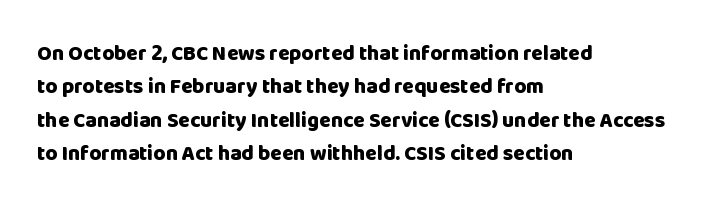
Q: Is the text bold? A: Yes.
Q: Is the text italic (slanted)? A: No, it is upright.
Q: Is the text underlined? A: No.
Q: How is the paragraph aligned? A: Left-aligned.
Q: Is the spacing between letters normal or unusually wide? A: Normal.
Q: Is the spacing between lines tight, normal or loose? A: Normal.
